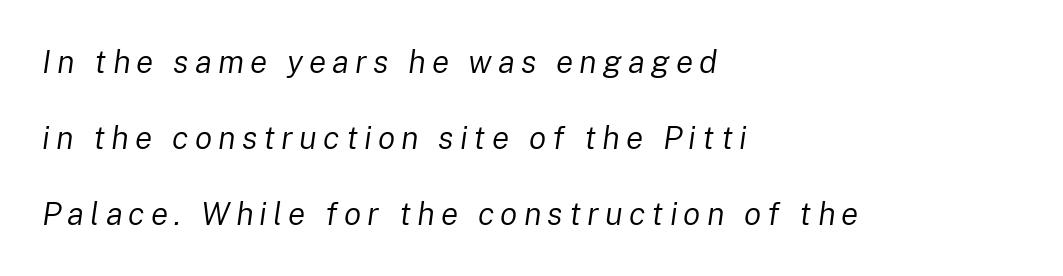
{"italic": "yes", "lean": "right", "slant_degrees": 8, "bold": "no", "weight": "regular", "width": "normal", "stroke_contrast": "low", "x_height": "medium", "monospaced": "no", "underline": "no", "align": "left", "line_spacing": "loose", "line_spacing_ratio": 2.38, "glyph_px": 32}
